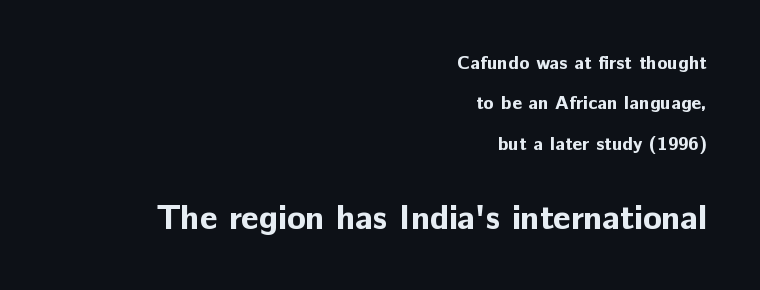
{"serif": "no", "italic": "no", "bold": "yes", "weight": "bold", "width": "normal", "stroke_contrast": "low", "x_height": "medium", "monospaced": "no", "underline": "no", "align": "right", "line_spacing": "loose", "line_spacing_ratio": 2.12, "letter_spacing": "normal", "letter_spacing_em": 0.0, "larger_block": "second", "size_ratio": 1.79, "glyph_px": 34}
